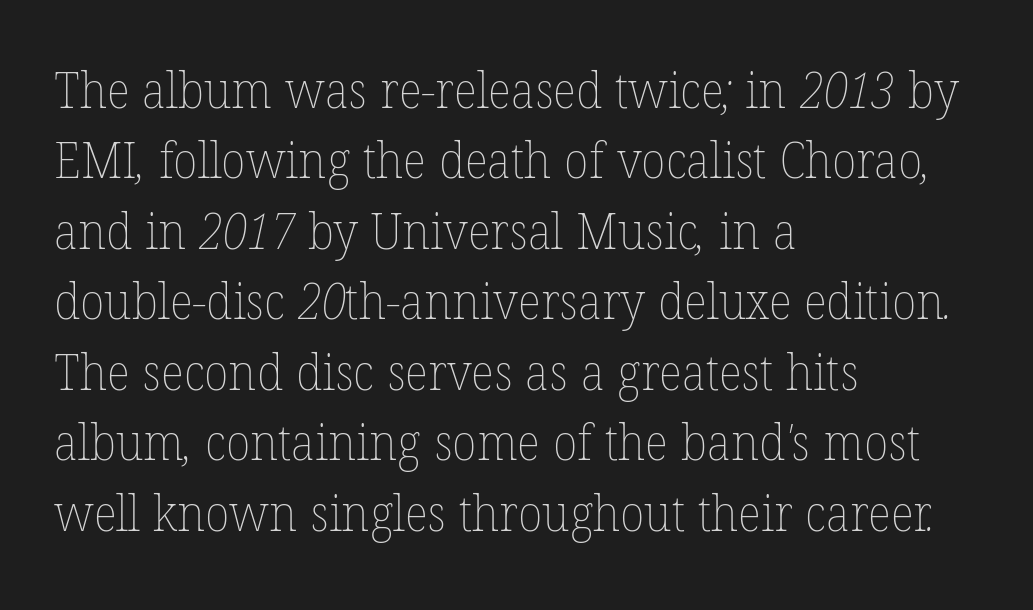
The image shows 50 px thin type; set left-aligned, normal line spacing (1.41x), normal letter spacing, not underlined; low stroke contrast and a medium x-height.
